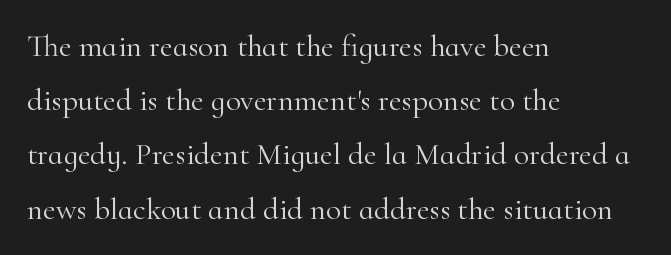
The image shows 31 px light serif type, upright; set left-aligned, line spacing 1.75x, normal letter spacing, not underlined; high stroke contrast and a small x-height.
